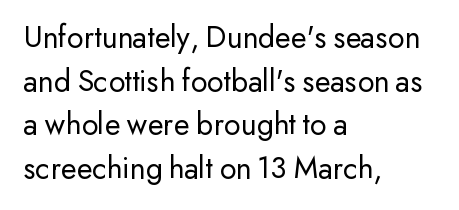
You could not count columns in this text — the font is proportionally spaced. Weight class: somewhere from thin through regular. Posture: straight, roman, zero tilt. Caption: standard tracking, unaltered. Are there feet on the stems? There aren't — it's a sans. The passage shown is not underscored anywhere.
